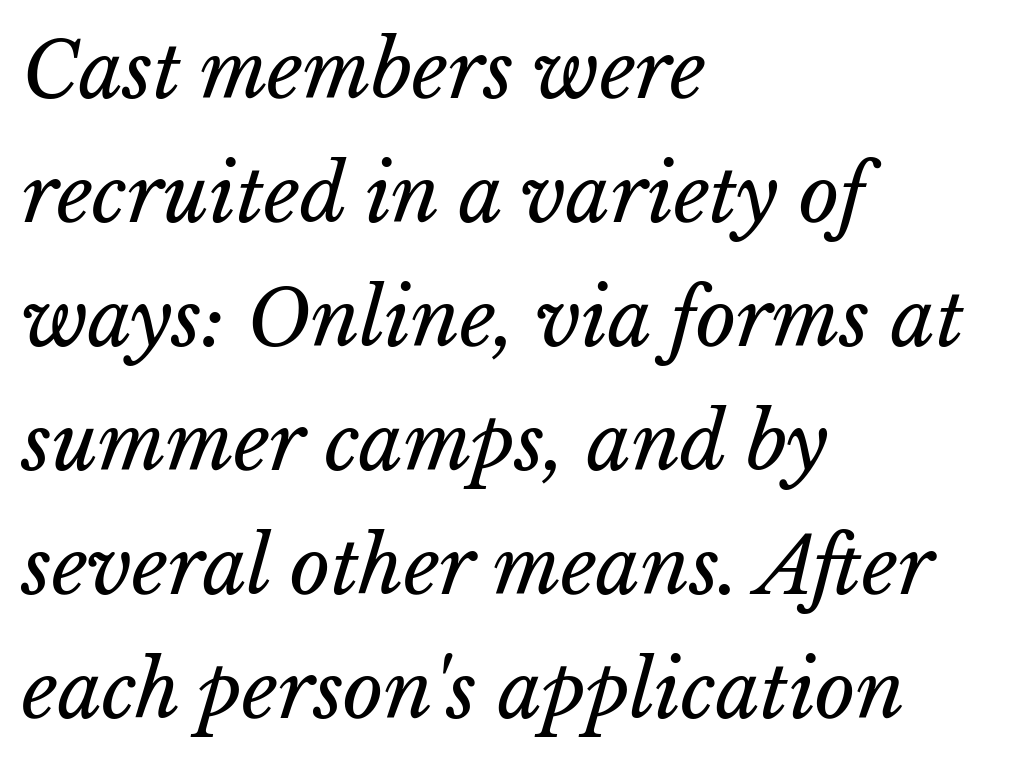
The passage shown is typed in a proportional face where columns would drift. Letter spacing: default. The lines sit at an ordinary, default distance from one another. Caption: multi-line text, flush left, ragged right. The baseline area is clear.
